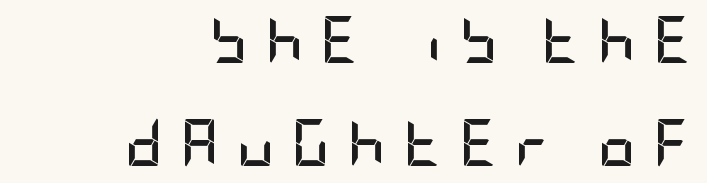
Plain, unruled lines of type. The passage shown is emphatically bold. When letters stand straight like this, we call the style roman or upright. The passage shown is typeset with a sans-serif family.
